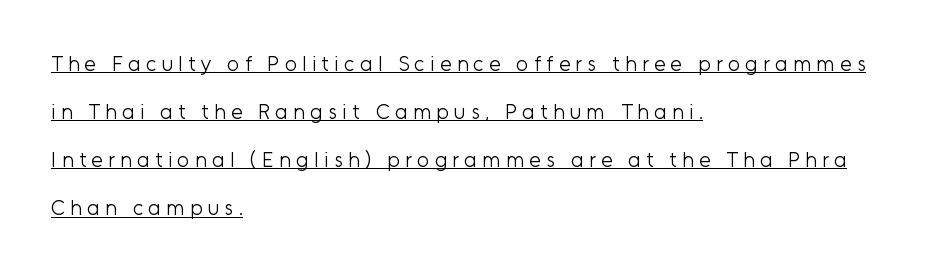
The image shows 21 px text type, upright; set left-aligned, loose line spacing (2.29x), unusually wide letter spacing (+0.25 em), underlined.
